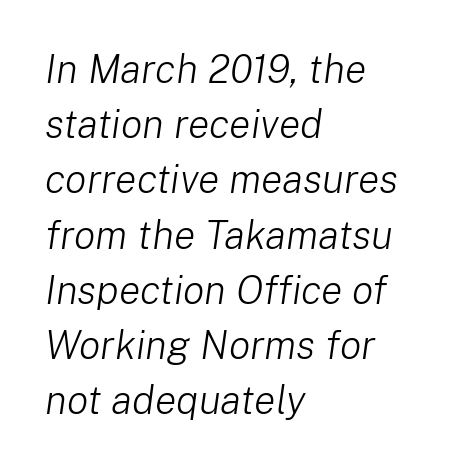
Q: Is the text bold? A: No.
Q: Is the text italic (slanted)? A: Yes, it leans right by about 8 degrees.
Q: Is the text underlined? A: No.
Q: How is the paragraph aligned? A: Left-aligned.
Q: Is the spacing between letters normal or unusually wide? A: Normal.
Q: Is the spacing between lines tight, normal or loose? A: Normal.
Q: Width (condensed, normal, or wide)? A: Normal.
Q: Stroke contrast? A: Low.
Q: x-height? A: Medium.
Q: Monospaced? A: No.
